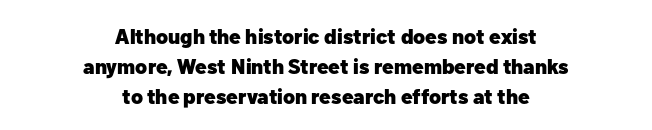
The image shows 21 px bold type, upright; set centered, normal line spacing (1.42x), normal letter spacing, not underlined.
